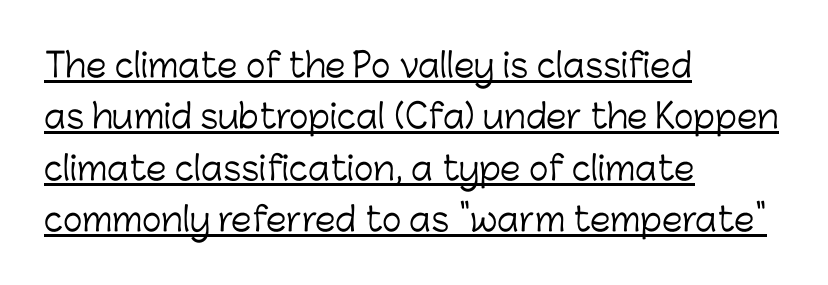
The image shows 33 px light sans-serif type, upright; set left-aligned, normal line spacing (1.56x), normal letter spacing, underlined; low stroke contrast and a medium x-height.
